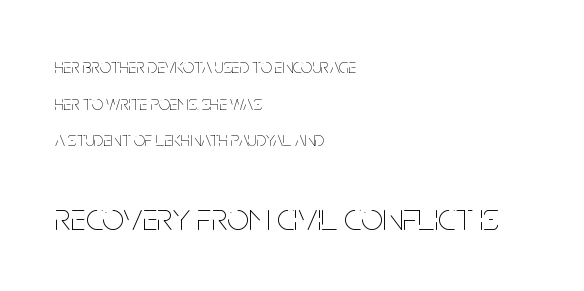
Q: Is the text bold? A: No.
Q: Is the text italic (slanted)? A: No, it is upright.
Q: Is the text underlined? A: No.
Q: How is the paragraph aligned? A: Left-aligned.
Q: Is the spacing between letters normal or unusually wide? A: Normal.
Q: Which block of text is set in a larger size, the first (top) or the second (bottom)? A: The second (bottom) one.
Q: Width (condensed, normal, or wide)? A: Condensed.
Q: Stroke contrast? A: Low.
Q: x-height? A: Large.
Q: Monospaced? A: No.
